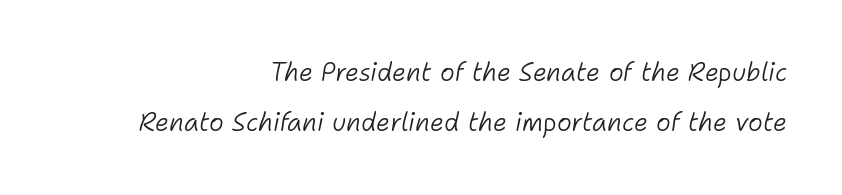
Q: Is the text bold? A: No.
Q: Is the text italic (slanted)? A: Yes, it leans right by about 11 degrees.
Q: Is the text underlined? A: No.
Q: How is the paragraph aligned? A: Right-aligned.
Q: Is the spacing between letters normal or unusually wide? A: Normal.
Q: Is the spacing between lines tight, normal or loose? A: Loose.
